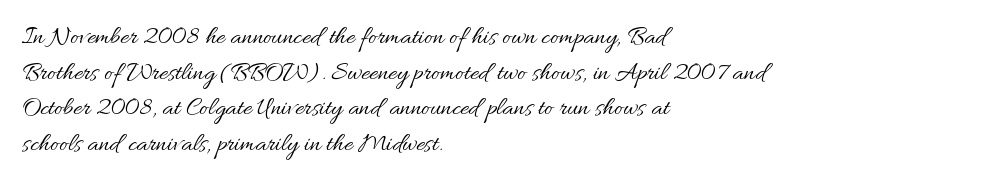
{"bold": "no", "underline": "no", "align": "left", "line_spacing": "normal", "line_spacing_ratio": 1.37, "letter_spacing": "normal", "letter_spacing_em": 0.0, "glyph_px": 26}
